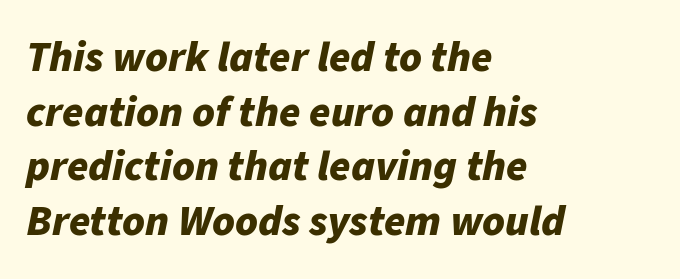
Each letter keeps its own natural width here, so spacing adapts to shape. Inter-character spacing is left at the font's built-in metrics. Line beginnings align vertically; line endings do not. Clear beneath every line of the passage.
